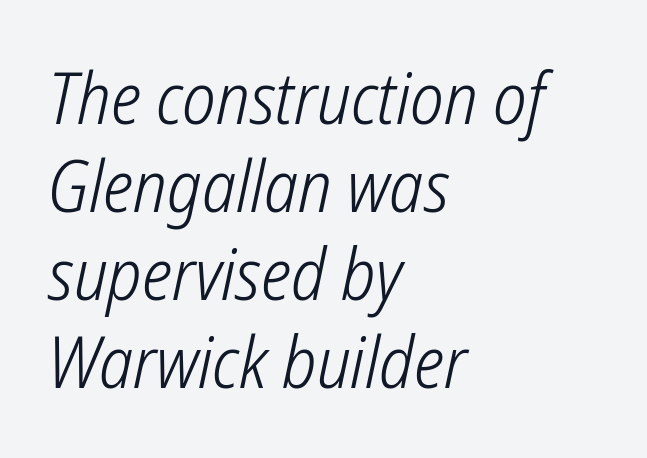
The image shows 71 px light, condensed sans-serif type; set left-aligned, line spacing 1.24x, normal letter spacing, not underlined; low stroke contrast and a medium x-height.
